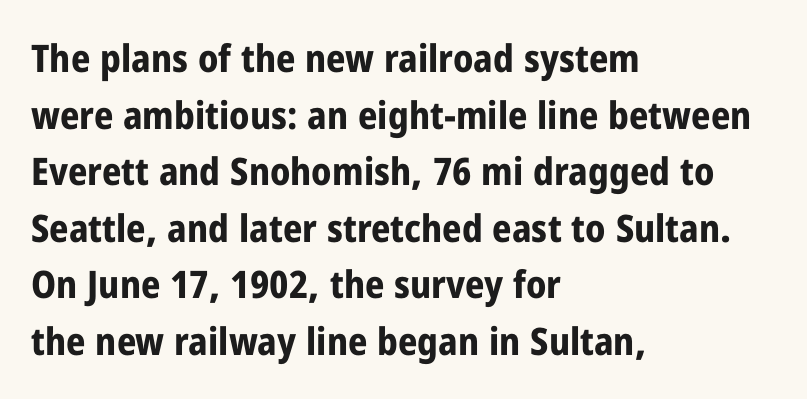
The image shows 38 px bold, condensed sans-serif type, upright; set left-aligned, normal line spacing (1.49x), normal letter spacing, not underlined; low stroke contrast and a medium x-height.
